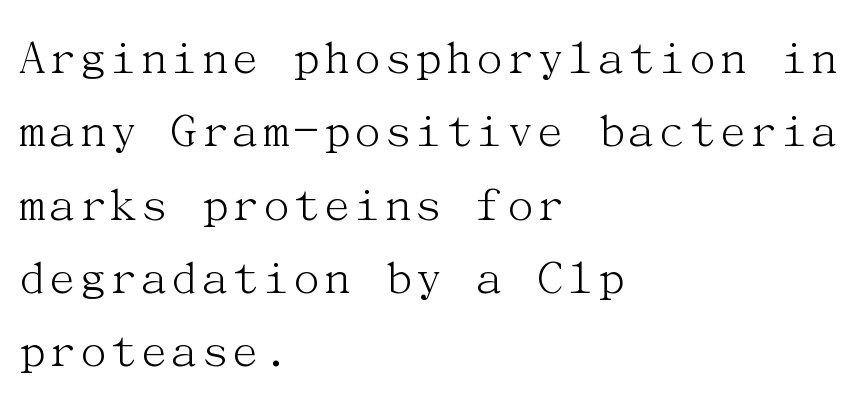
Q: Is the text bold? A: No.
Q: Is the text italic (slanted)? A: No, it is upright.
Q: Is the typeface a serif or a sans-serif typeface? A: Serif.
Q: Is the text underlined? A: No.
Q: How is the paragraph aligned? A: Left-aligned.
Q: Is the spacing between letters normal or unusually wide? A: Normal.
Q: Is the spacing between lines tight, normal or loose? A: Normal.
Q: Width (condensed, normal, or wide)? A: Normal.
Q: Stroke contrast? A: Medium.
Q: x-height? A: Medium.
